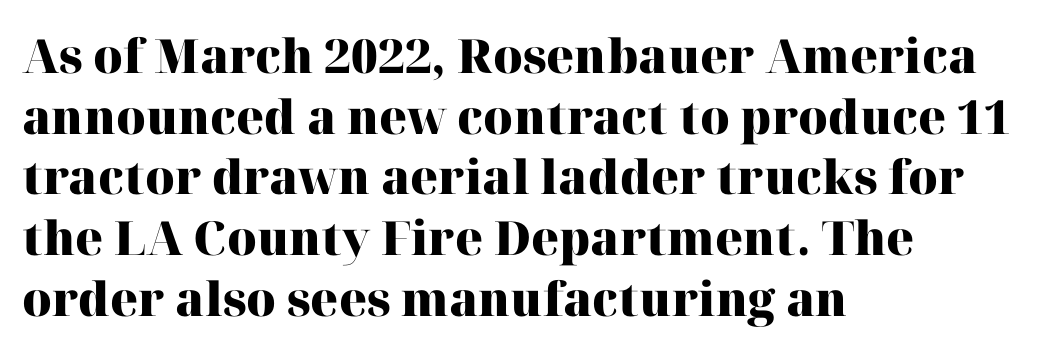
The image shows 47 px heavy serif type, upright; set left-aligned, normal line spacing (1.29x), normal letter spacing, not underlined; high stroke contrast and a medium x-height.
